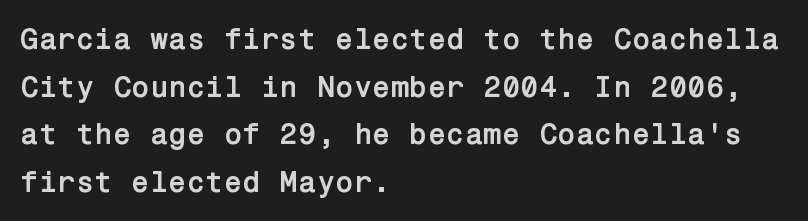
The image shows 30 px semibold sans-serif type, upright; set left-aligned, normal line spacing (1.59x), normal letter spacing, not underlined; low stroke contrast and a medium x-height.
